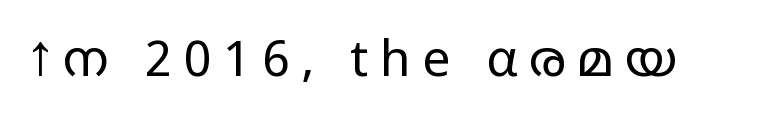
Q: Is the text bold? A: No.
Q: Is the text italic (slanted)? A: No, it is upright.
Q: Is the typeface a serif or a sans-serif typeface? A: Sans-serif.
Q: Is the text underlined? A: No.
Q: Is the spacing between letters normal or unusually wide? A: Unusually wide.
Q: Width (condensed, normal, or wide)? A: Wide.
Q: Stroke contrast? A: Low.
Q: x-height? A: Medium.
Q: Monospaced? A: No.
